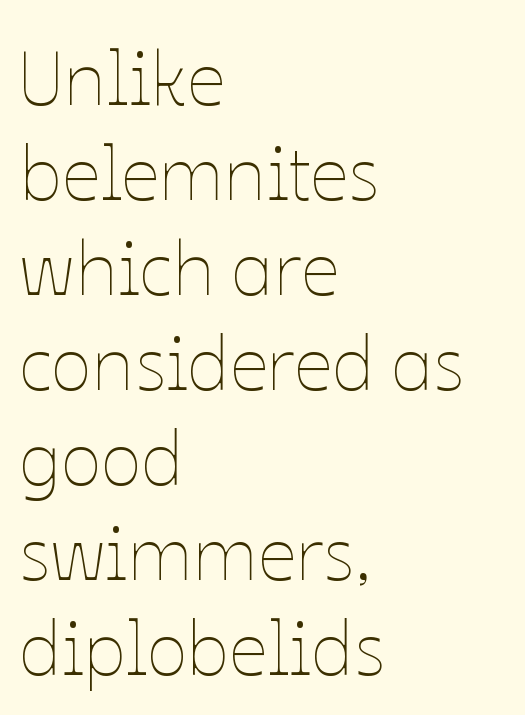
{"italic": "no", "bold": "no", "weight": "thin", "width": "normal", "stroke_contrast": "low", "x_height": "medium", "monospaced": "no", "underline": "no", "align": "left", "line_spacing": "normal", "line_spacing_ratio": 1.25, "letter_spacing": "normal", "letter_spacing_em": 0.0, "glyph_px": 76}
